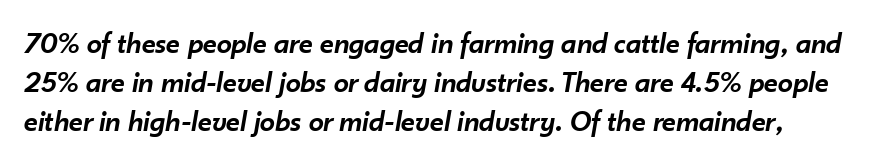
Q: Is the text bold? A: Semi-bold.
Q: Is the text italic (slanted)? A: Yes, it leans right by about 10 degrees.
Q: Is the text underlined? A: No.
Q: Is the spacing between letters normal or unusually wide? A: Normal.
Q: Is the spacing between lines tight, normal or loose? A: Normal.
Q: Width (condensed, normal, or wide)? A: Normal.
Q: Stroke contrast? A: Low.
Q: x-height? A: Small.
Q: Monospaced? A: No.
